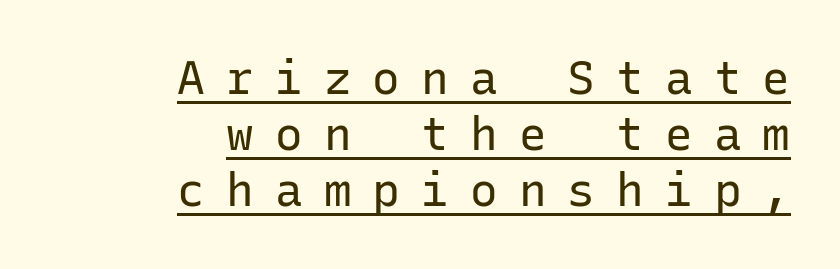
The image shows 46 px regular-weight sans-serif type, upright, monospaced; set right-aligned, line spacing 1.22x, unusually wide letter spacing (+0.46 em), underlined; low stroke contrast and a medium x-height.
